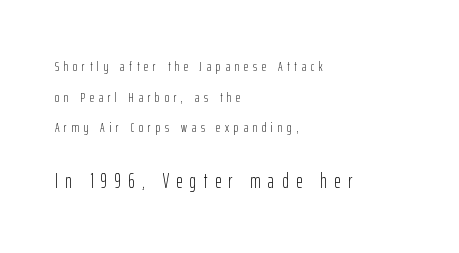
Q: Is the text bold? A: No.
Q: Is the text italic (slanted)? A: No, it is upright.
Q: Is the text underlined? A: No.
Q: How is the paragraph aligned? A: Left-aligned.
Q: Is the spacing between letters normal or unusually wide? A: Unusually wide.
Q: Is the spacing between lines tight, normal or loose? A: Loose.
Q: Which block of text is set in a larger size, the first (top) or the second (bottom)? A: The second (bottom) one.
